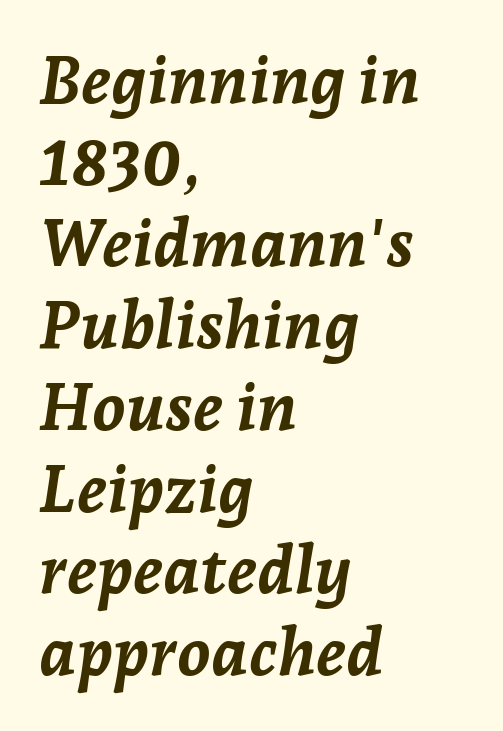
Beneath every word, the page is bare. A student would call this left alignment; a typographer would say flush left, rag right. Is the letter spacing exaggerated? No — it looks like the ordinary default. Stroke thickness is high; the sample reads as a true bold. Spacing verdict: proportional, widths tailored to each character. When letters slant like this, we call the style italic.
